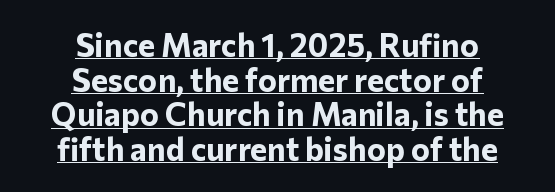
{"serif": "no", "italic": "no", "bold": "yes", "weight": "bold", "width": "normal", "stroke_contrast": "low", "x_height": "medium", "monospaced": "no", "underline": "yes", "align": "center", "line_spacing": "tight", "line_spacing_ratio": 1.08, "letter_spacing": "normal", "letter_spacing_em": 0.0, "glyph_px": 32}
